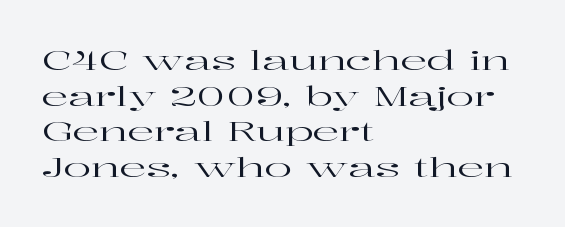
The image shows 26 px text type, upright; set left-aligned, normal line spacing (1.37x), normal letter spacing, not underlined.
